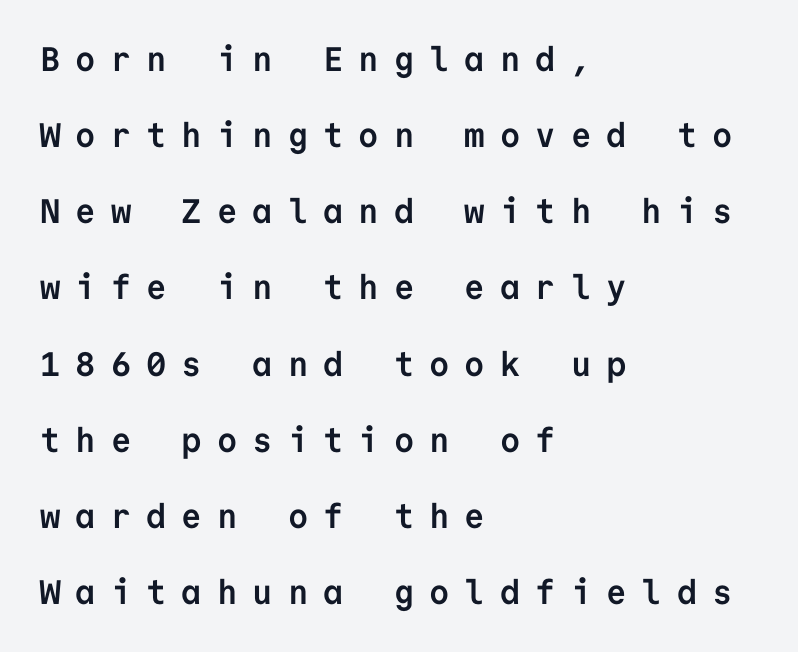
Q: Is the text bold? A: Yes.
Q: Is the text italic (slanted)? A: No, it is upright.
Q: Is the typeface a serif or a sans-serif typeface? A: Sans-serif.
Q: Is the text underlined? A: No.
Q: How is the paragraph aligned? A: Left-aligned.
Q: Is the spacing between letters normal or unusually wide? A: Unusually wide.
Q: Is the spacing between lines tight, normal or loose? A: Loose.
Q: Width (condensed, normal, or wide)? A: Normal.
Q: Stroke contrast? A: Low.
Q: x-height? A: Medium.
Q: Monospaced? A: Yes.
